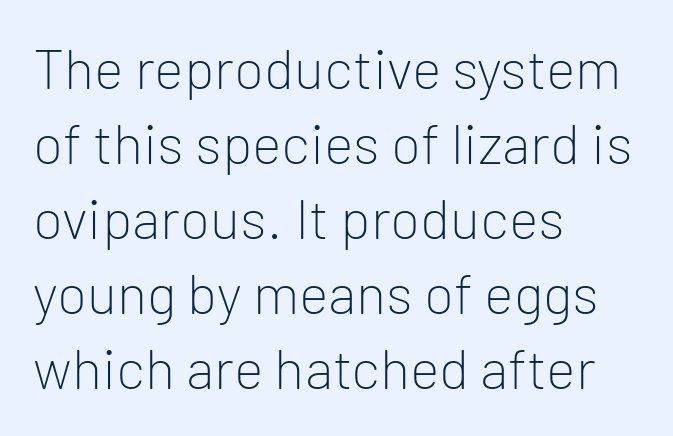
Q: Is the text bold? A: No.
Q: Is the text italic (slanted)? A: No, it is upright.
Q: Is the typeface a serif or a sans-serif typeface? A: Sans-serif.
Q: Is the text underlined? A: No.
Q: How is the paragraph aligned? A: Left-aligned.
Q: Is the spacing between letters normal or unusually wide? A: Normal.
Q: Is the spacing between lines tight, normal or loose? A: Normal.
Q: Width (condensed, normal, or wide)? A: Normal.
Q: Stroke contrast? A: Low.
Q: x-height? A: Medium.
Q: Monospaced? A: No.
